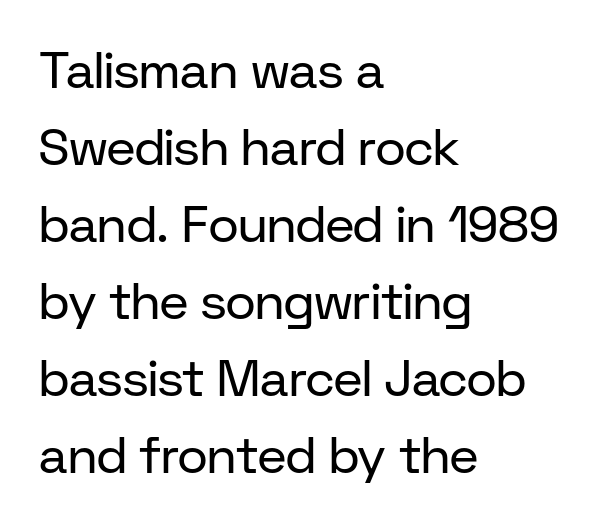
Nothing unusual about the tracking: characters are spaced as the font intends. Ordinary non-slanted type is in use. Interline gaps are of average width in this sample. Left-aligned paragraph, ragged on the right.
